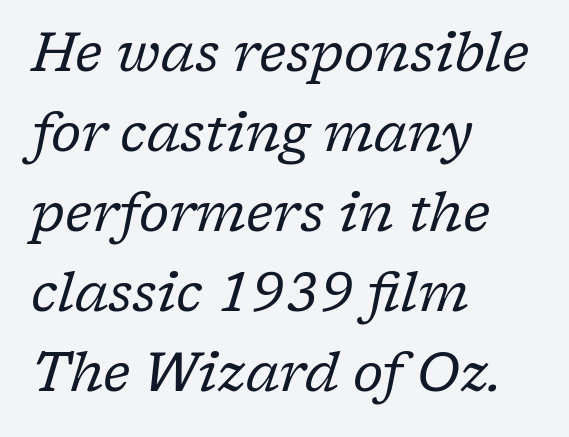
The image shows 54 px regular-weight serif type, italic (leaning right); set left-aligned, normal line spacing (1.48x), normal letter spacing, not underlined; low stroke contrast and a medium x-height.
